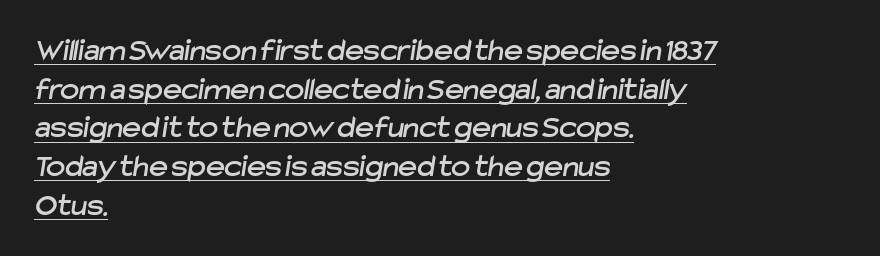
The rendering anchors every line to the left-hand side. What stands out about the letter spacing? Nothing — it is the standard amount. This sample uses a sans-serif face. Quick note: underline on. Each letter keeps its own natural width here, so spacing adapts to shape.
